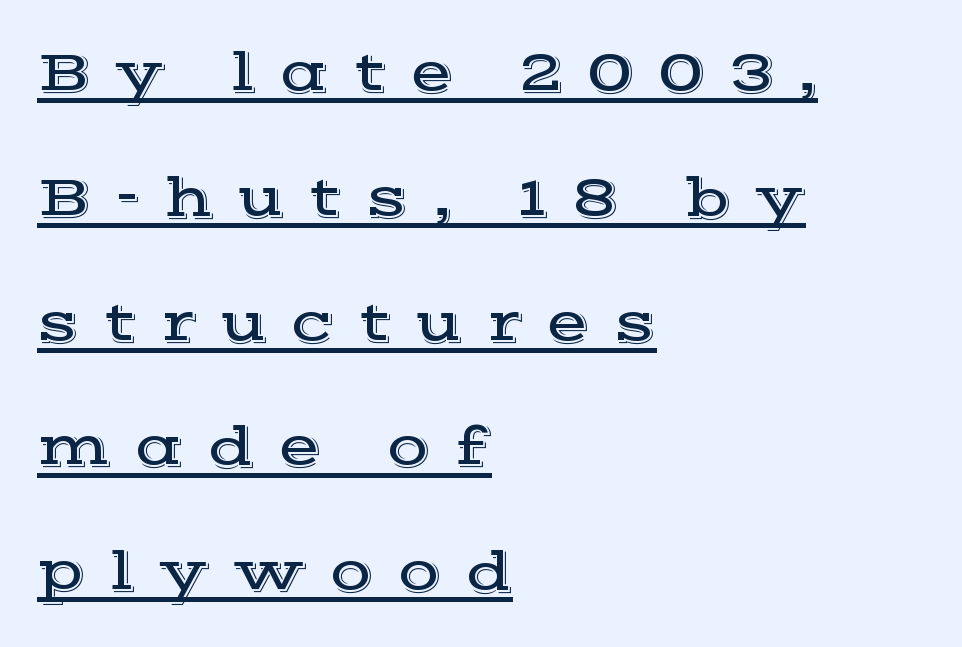
Q: Is the text italic (slanted)? A: No, it is upright.
Q: Is the typeface a serif or a sans-serif typeface? A: Serif.
Q: Is the text underlined? A: Yes.
Q: How is the paragraph aligned? A: Left-aligned.
Q: Is the spacing between letters normal or unusually wide? A: Unusually wide.
Q: Is the spacing between lines tight, normal or loose? A: Loose.
Q: Width (condensed, normal, or wide)? A: Wide.
Q: x-height? A: Medium.
Q: Monospaced? A: No.
